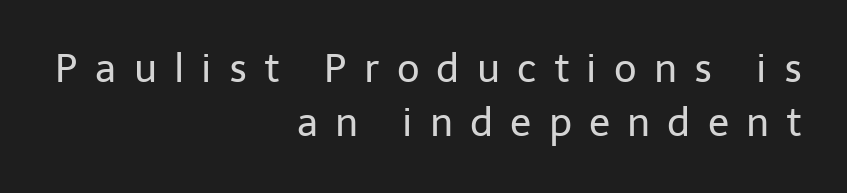
{"serif": "no", "italic": "no", "bold": "no", "weight": "regular", "width": "normal", "stroke_contrast": "low", "x_height": "medium", "monospaced": "no", "underline": "no", "align": "right", "line_spacing": "normal", "line_spacing_ratio": 1.39, "letter_spacing": "wide", "letter_spacing_em": 0.44, "glyph_px": 39}
